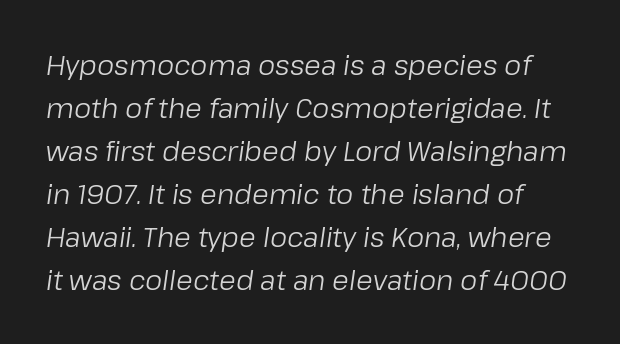
Q: Is the text bold? A: No.
Q: Is the text italic (slanted)? A: Yes, it leans right by about 8 degrees.
Q: Is the text underlined? A: No.
Q: Is the spacing between letters normal or unusually wide? A: Normal.
Q: Is the spacing between lines tight, normal or loose? A: Normal.
